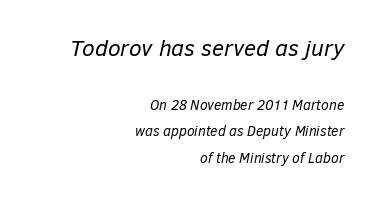
{"italic": "yes", "lean": "right", "slant_degrees": 12, "bold": "no", "underline": "no", "align": "right", "line_spacing": "loose", "line_spacing_ratio": 1.92, "letter_spacing": "normal", "letter_spacing_em": 0.0, "larger_block": "first", "size_ratio": 1.64, "glyph_px": 23}
